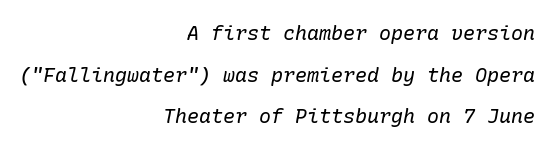
{"italic": "yes", "lean": "right", "slant_degrees": 10, "bold": "no", "underline": "no", "align": "right", "line_spacing": "loose", "line_spacing_ratio": 2.08, "letter_spacing": "normal", "letter_spacing_em": 0.0, "glyph_px": 20}
